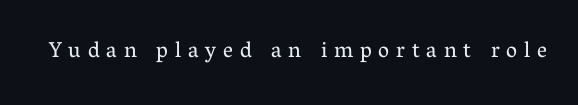
Q: Is the text bold? A: No.
Q: Is the text italic (slanted)? A: No, it is upright.
Q: Is the text underlined? A: No.
Q: Is the spacing between letters normal or unusually wide? A: Unusually wide.
